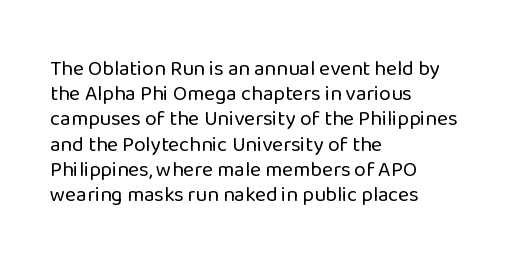
{"italic": "no", "bold": "no", "underline": "no", "align": "left", "line_spacing_ratio": 1.2, "letter_spacing": "normal", "letter_spacing_em": 0.0, "glyph_px": 21}
